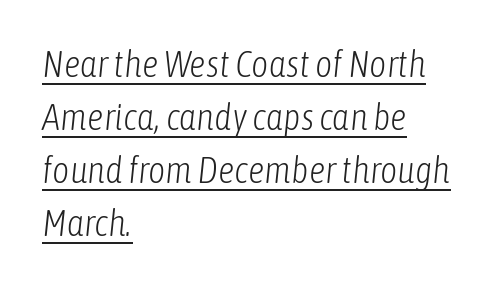
{"italic": "yes", "lean": "right", "slant_degrees": 6, "bold": "no", "weight": "light", "width": "condensed", "stroke_contrast": "low", "x_height": "medium", "monospaced": "no", "underline": "yes", "align": "left", "line_spacing": "normal", "line_spacing_ratio": 1.43, "letter_spacing": "normal", "letter_spacing_em": 0.0, "glyph_px": 37}
